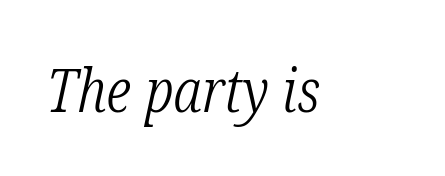
The image shows 61 px light, condensed serif type, italic (leaning right); set normal letter spacing, not underlined; low stroke contrast and a medium x-height.
